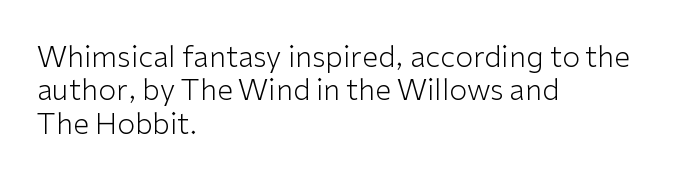
{"serif": "no", "italic": "no", "bold": "no", "weight": "light", "width": "normal", "stroke_contrast": "low", "x_height": "medium", "monospaced": "no", "underline": "no", "align": "left", "line_spacing": "tight", "line_spacing_ratio": 1.15, "letter_spacing": "normal", "letter_spacing_em": 0.0, "glyph_px": 29}
